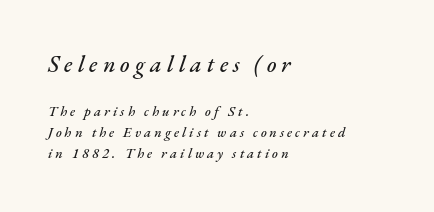
Q: Is the text italic (slanted)? A: Yes, it leans right by about 17 degrees.
Q: Is the text underlined? A: No.
Q: How is the paragraph aligned? A: Left-aligned.
Q: Is the spacing between letters normal or unusually wide? A: Unusually wide.
Q: Is the spacing between lines tight, normal or loose? A: Normal.
Q: Which block of text is set in a larger size, the first (top) or the second (bottom)? A: The first (top) one.
